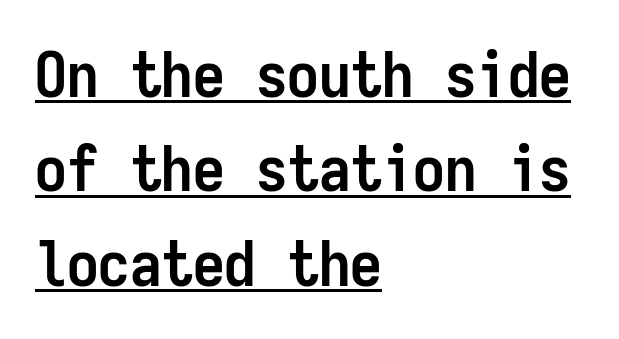
{"serif": "no", "italic": "no", "bold": "yes", "weight": "semibold", "width": "condensed", "stroke_contrast": "low", "x_height": "medium", "monospaced": "yes", "underline": "yes", "align": "left", "line_spacing": "normal", "line_spacing_ratio": 1.5, "letter_spacing": "normal", "letter_spacing_em": 0.0, "glyph_px": 63}
